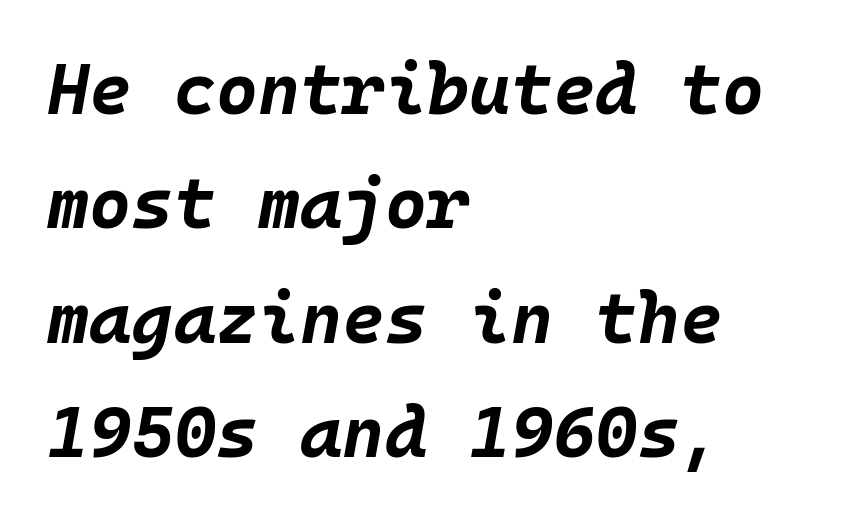
Q: Is the text bold? A: Yes.
Q: Is the text italic (slanted)? A: Yes, it leans right by about 10 degrees.
Q: Is the text underlined? A: No.
Q: How is the paragraph aligned? A: Left-aligned.
Q: Is the spacing between letters normal or unusually wide? A: Normal.
Q: Is the spacing between lines tight, normal or loose? A: Normal.
Q: Width (condensed, normal, or wide)? A: Normal.
Q: Stroke contrast? A: Low.
Q: x-height? A: Large.
Q: Monospaced? A: Yes.
